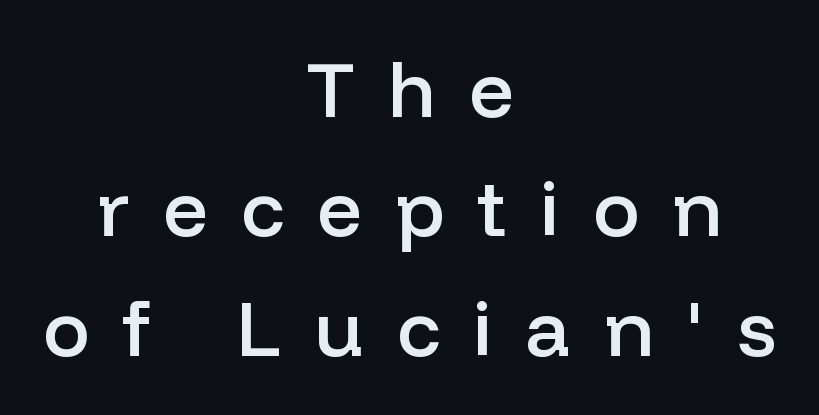
What's the leading like? Ordinary, nothing unusual. The passage shown is typeset with a sans-serif family. Centered paragraph, ragged on both sides. Caption: semibold face, moderately heavy strokes. Someone cranked the tracking dial way up on this one.
